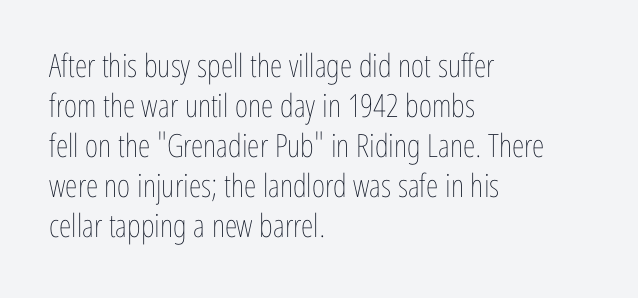
Which margin do the lines hug? The left one — the right edge is uneven. These lines were composed using upright roman letters. The rendering uses a moderate line-height, typical for paragraphs. Observe the ordinary spacing: letters are neighbours, not strangers. The weight would be labelled regular, book, light, or lighter still.
